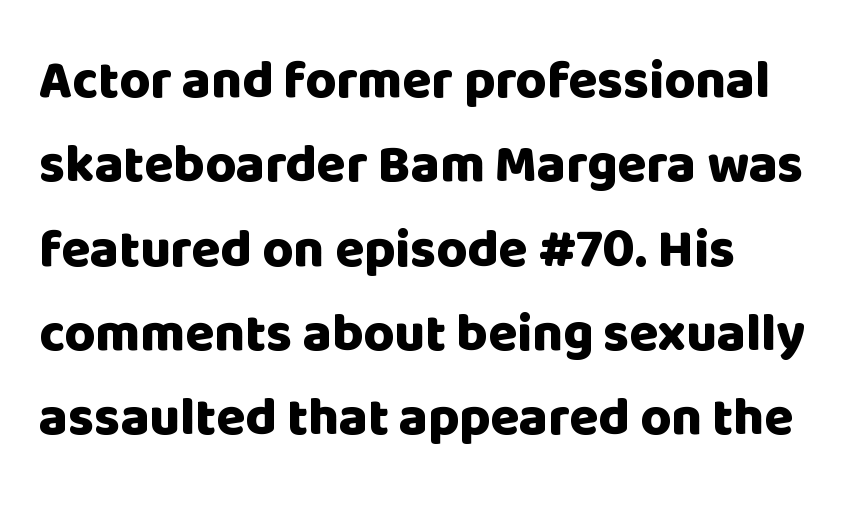
Q: Is the text bold? A: Yes.
Q: Is the text italic (slanted)? A: No, it is upright.
Q: Is the typeface a serif or a sans-serif typeface? A: Sans-serif.
Q: Is the text underlined? A: No.
Q: How is the paragraph aligned? A: Left-aligned.
Q: Is the spacing between letters normal or unusually wide? A: Normal.
Q: Is the spacing between lines tight, normal or loose? A: Normal.
Q: Width (condensed, normal, or wide)? A: Normal.
Q: Stroke contrast? A: Low.
Q: x-height? A: Large.
Q: Monospaced? A: No.
